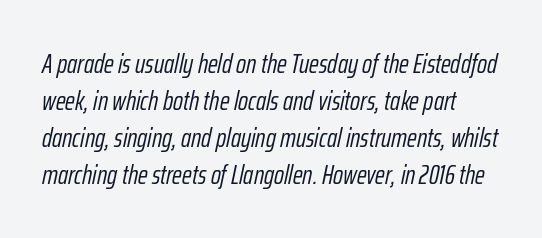
{"italic": "yes", "lean": "right", "slant_degrees": 12, "bold": "no", "underline": "no", "line_spacing": "normal", "line_spacing_ratio": 1.37, "letter_spacing": "normal", "letter_spacing_em": 0.0, "glyph_px": 27}
